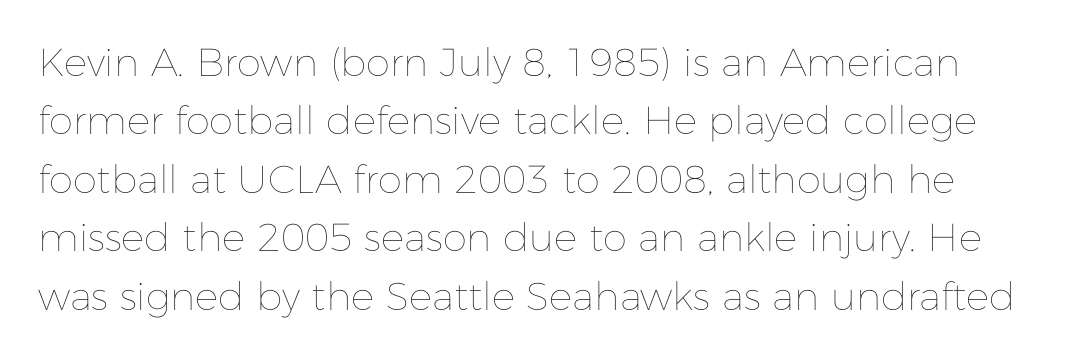
Whoever set this chose a conventional vertical rhythm. Does extra space separate the letters? No, they use regular spacing. The space directly below the letters is spotless. This is not heavy type; no bold has been used.
